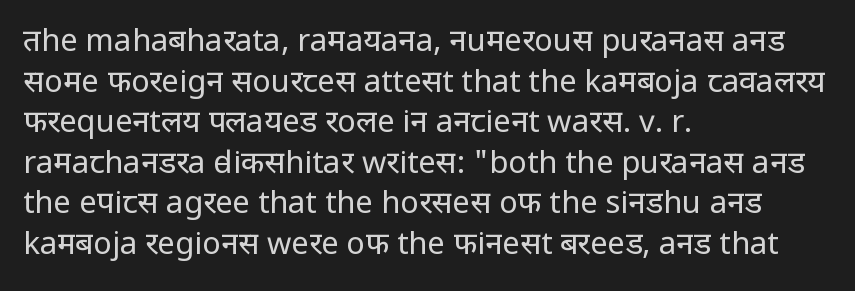
The image shows 31 px regular-weight sans-serif type, upright; set left-aligned, normal line spacing (1.31x), normal letter spacing, not underlined; low stroke contrast and a medium x-height.
